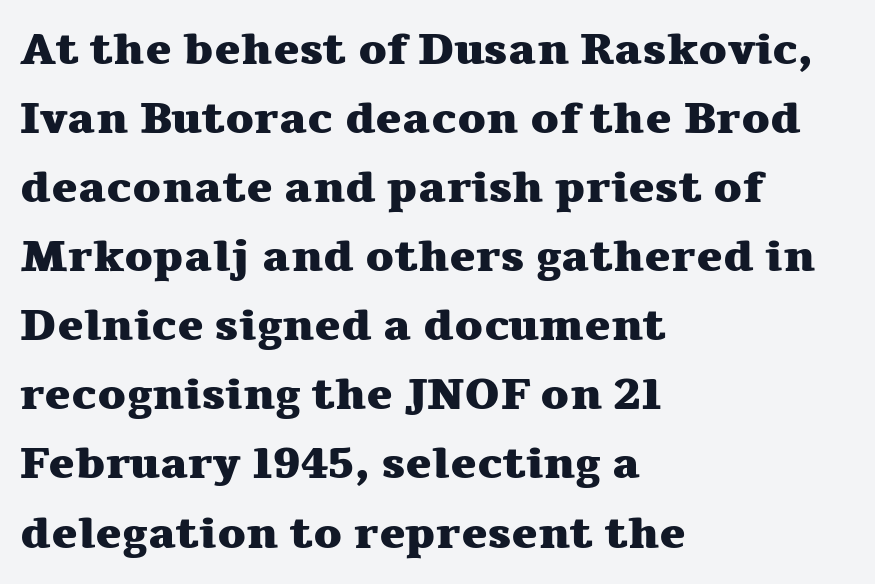
{"serif": "yes", "italic": "no", "bold": "yes", "weight": "heavy", "width": "wide", "stroke_contrast": "medium", "x_height": "medium", "monospaced": "no", "underline": "no", "align": "left", "line_spacing": "normal", "line_spacing_ratio": 1.57, "letter_spacing": "normal", "letter_spacing_em": 0.0, "glyph_px": 44}
